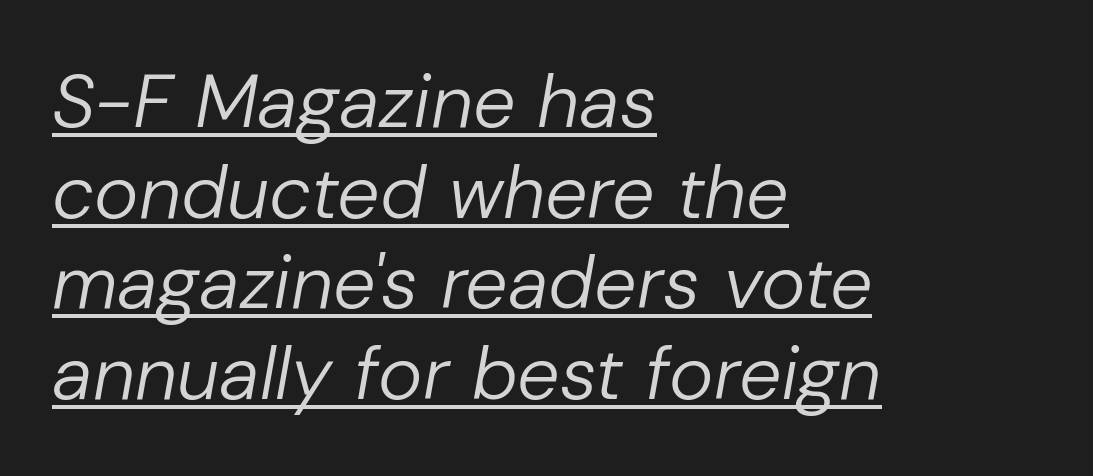
The specimen includes a rule beneath the text block's lines. Words appear dense and cohesive because spacing is normal. Rendered with sloped, italic letterforms. The rag falls on the right side of this text block. Caption: face not bold, strokes unweighted. You could not count columns in this text — the font is proportionally spaced.
